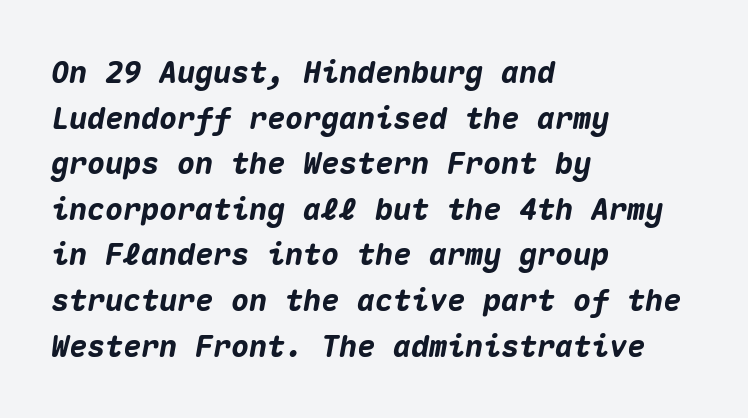
{"italic": "yes", "lean": "right", "slant_degrees": 10, "bold": "yes", "weight": "heavy", "width": "normal", "stroke_contrast": "medium", "x_height": "medium", "monospaced": "yes", "underline": "no", "align": "left", "line_spacing": "normal", "line_spacing_ratio": 1.52, "letter_spacing": "normal", "letter_spacing_em": 0.0, "glyph_px": 30}
